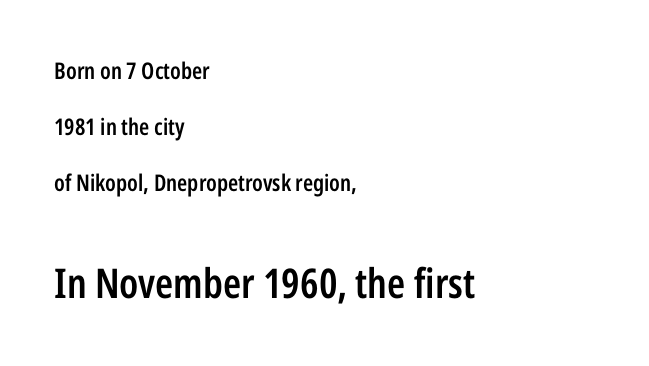
The image shows 41 px semibold, condensed sans-serif type, upright; set left-aligned, loose line spacing (2.43x), normal letter spacing, not underlined; the second (bottom) block is 1.78x larger; low stroke contrast and a medium x-height.
